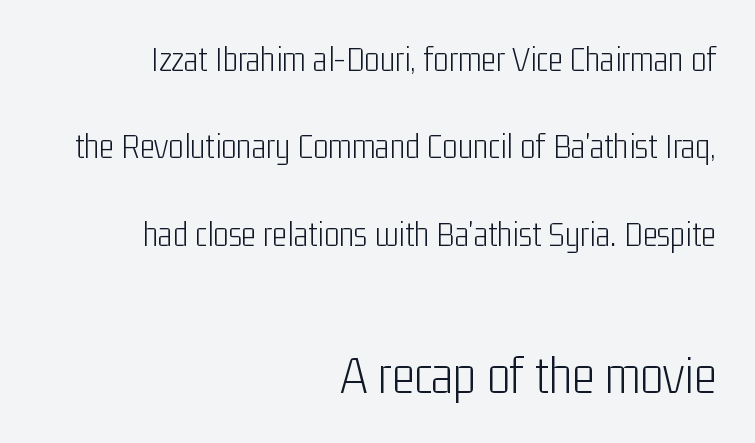
The letterforms sit shoulder to shoulder at normal distance. The space directly below the letters is spotless. Vertically, the passage feels expansive, rows floating well apart. Bigger letters appear in the bottom chunk; the top chunk is reduced. A typesetter would call this proportional, since set widths differ per character. Are there feet on the stems? There aren't — it's a sans.
